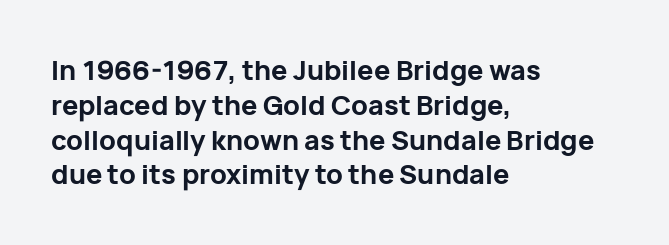
The image shows 27 px bold type, upright; set left-aligned, normal line spacing (1.29x), normal letter spacing, not underlined.
